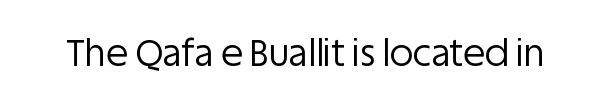
Q: Is the text bold? A: No.
Q: Is the text italic (slanted)? A: No, it is upright.
Q: Is the typeface a serif or a sans-serif typeface? A: Sans-serif.
Q: Is the text underlined? A: No.
Q: Is the spacing between letters normal or unusually wide? A: Normal.
Q: Width (condensed, normal, or wide)? A: Normal.
Q: Stroke contrast? A: Low.
Q: x-height? A: Large.
Q: Monospaced? A: No.
